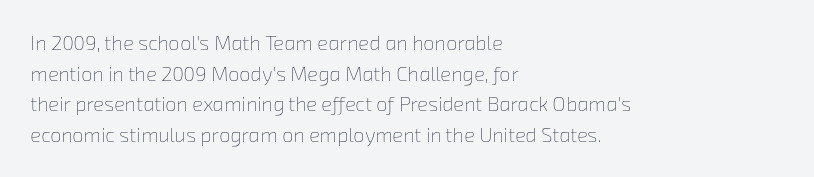
Horizontal bands of white between lines are of average thickness. Words float on clear page, feet unadorned. Vertical stems look standard width or narrower in stroke. Layout note: lines flush left. Tracking value appears to be zero — textbook default spacing.
